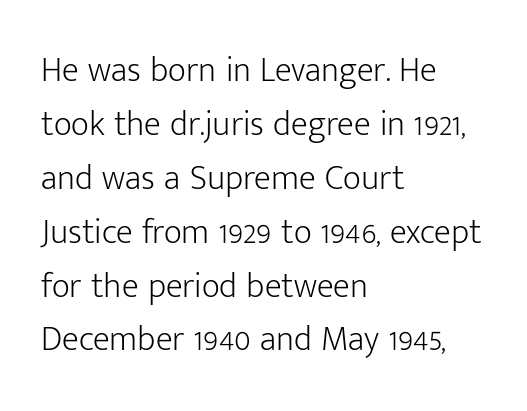
Q: Is the text bold? A: No.
Q: Is the text italic (slanted)? A: No, it is upright.
Q: Is the typeface a serif or a sans-serif typeface? A: Sans-serif.
Q: Is the text underlined? A: No.
Q: How is the paragraph aligned? A: Left-aligned.
Q: Is the spacing between letters normal or unusually wide? A: Normal.
Q: Is the spacing between lines tight, normal or loose? A: Normal.
Q: Width (condensed, normal, or wide)? A: Normal.
Q: Stroke contrast? A: Low.
Q: x-height? A: Medium.
Q: Monospaced? A: No.
